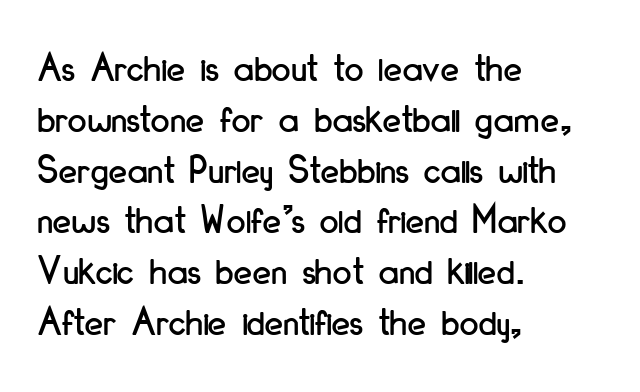
The image shows 42 px condensed sans-serif type, upright; set left-aligned, line spacing 1.21x, normal letter spacing, not underlined; low stroke contrast and a small x-height.
